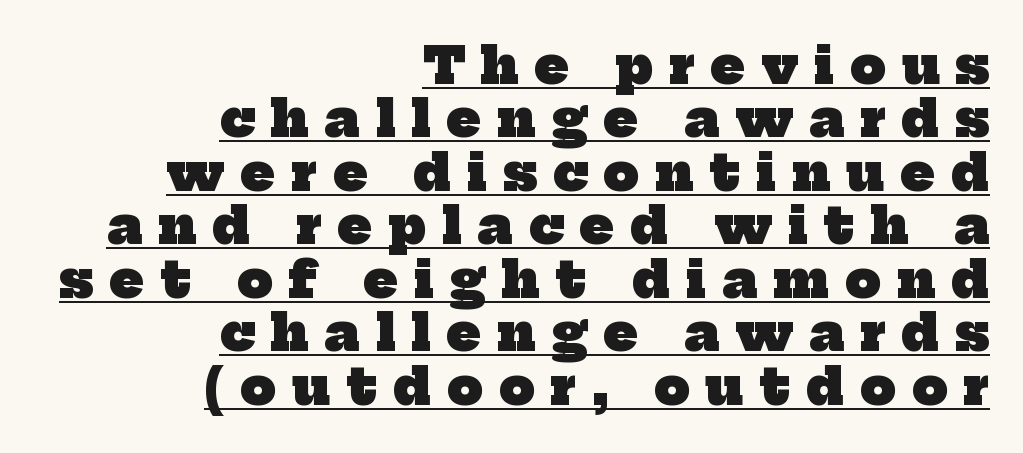
{"serif": "yes", "bold": "yes", "weight": "heavy", "width": "normal", "stroke_contrast": "low", "x_height": "medium", "monospaced": "no", "underline": "yes", "align": "right", "line_spacing": "tight", "line_spacing_ratio": 1.07, "letter_spacing": "wide", "letter_spacing_em": 0.32, "glyph_px": 50}
